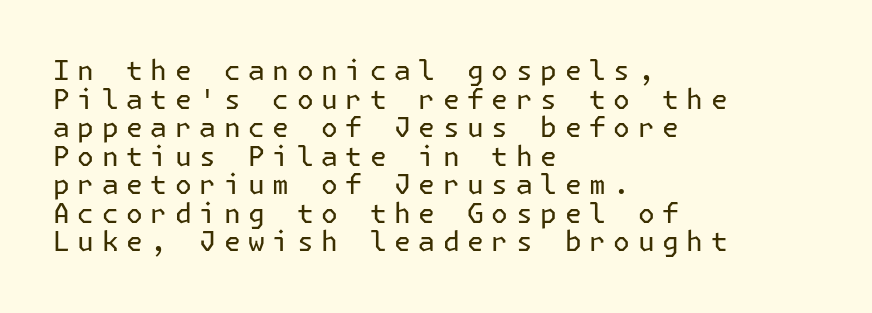
Does the lettering tilt? It doesn't — this is upright. Counters stay open thanks to moderate or lighter strokes. Grotesque or geometric, the face here clearly has no serifs. Layout note: lines flush left. Descender tails drop into unmarked territory. The type is letterspaced generously, with wide tracking.
